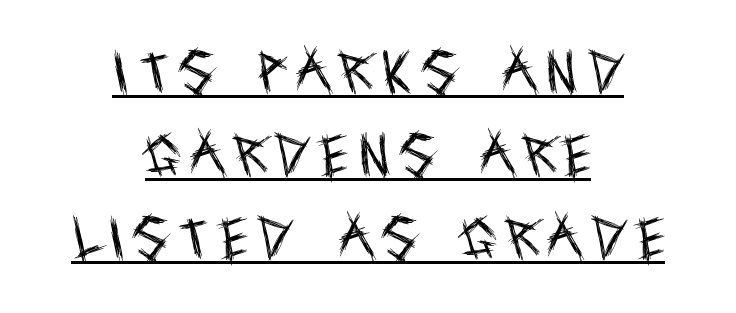
The image shows 47 px regular-weight, condensed sans-serif type, upright; set centered, line spacing 1.77x, unusually wide letter spacing (+0.24 em), underlined; a large x-height.
